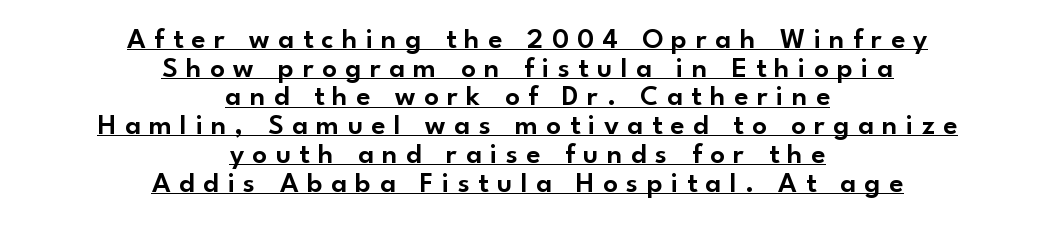
The image shows 29 px sans-serif type, upright; set centered, tight line spacing (0.99x), unusually wide letter spacing (+0.29 em), underlined; low stroke contrast and a small x-height.
